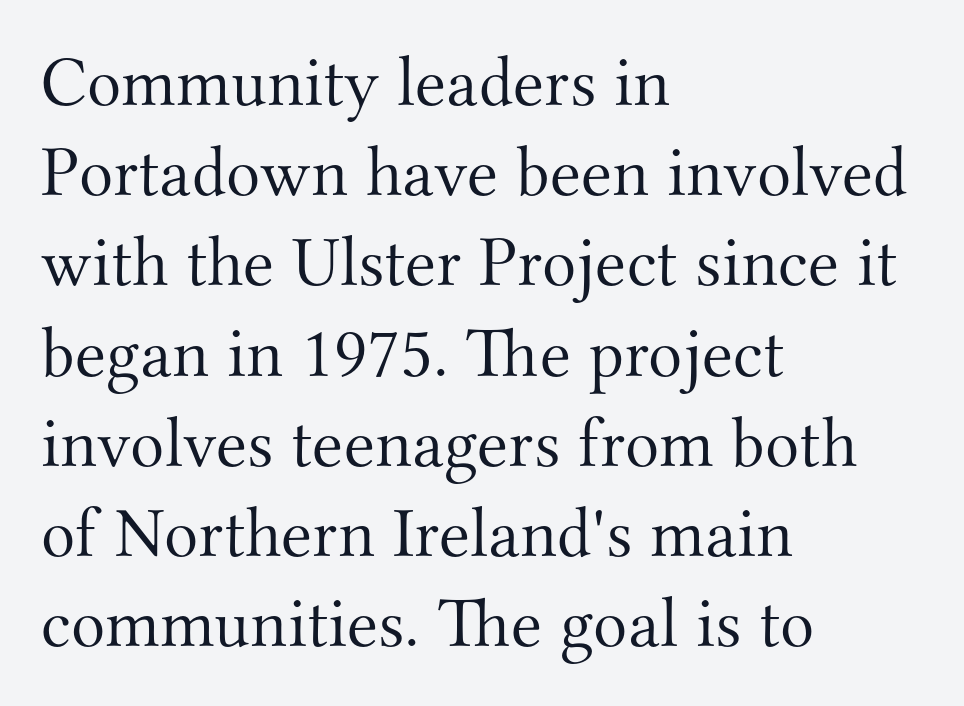
Q: Is the text bold? A: No.
Q: Is the text italic (slanted)? A: No, it is upright.
Q: Is the typeface a serif or a sans-serif typeface? A: Serif.
Q: Is the text underlined? A: No.
Q: How is the paragraph aligned? A: Left-aligned.
Q: Is the spacing between letters normal or unusually wide? A: Normal.
Q: Is the spacing between lines tight, normal or loose? A: Normal.
Q: Width (condensed, normal, or wide)? A: Normal.
Q: Stroke contrast? A: Medium.
Q: x-height? A: Small.
Q: Monospaced? A: No.
